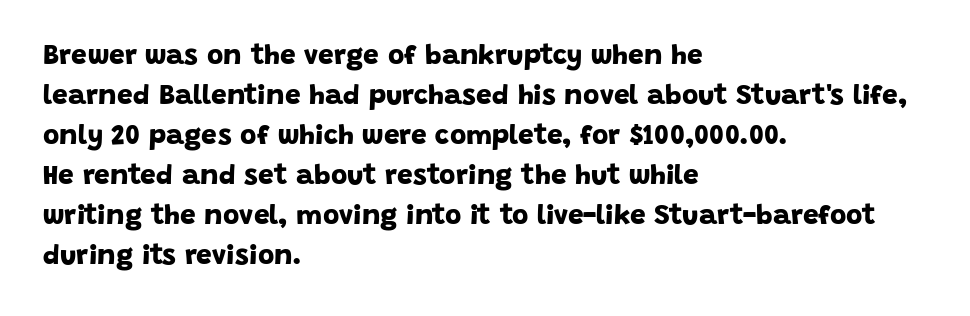
The image shows 28 px bold sans-serif type; set left-aligned, normal line spacing (1.43x), normal letter spacing, not underlined; low stroke contrast and a large x-height.
